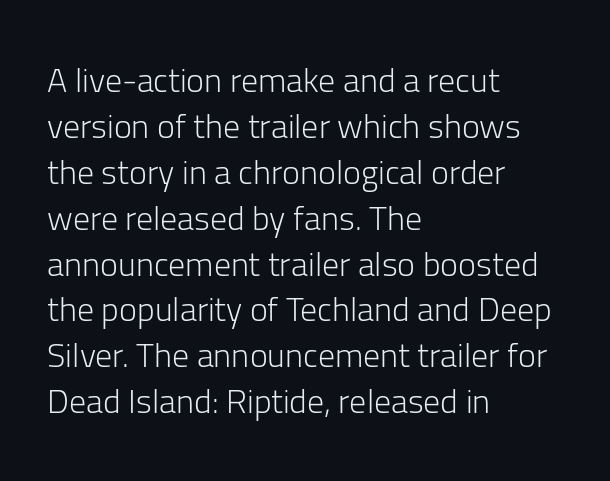
This sample is left-justified, so line endings fall wherever the words run out. Students, observe: this is what conventionally led text looks like. Bold? No — there's no thickening of the strokes. Beneath every word, the page is bare. You can tell it's not italic because the verticals are truly vertical. Tracking value appears to be zero — textbook default spacing.
